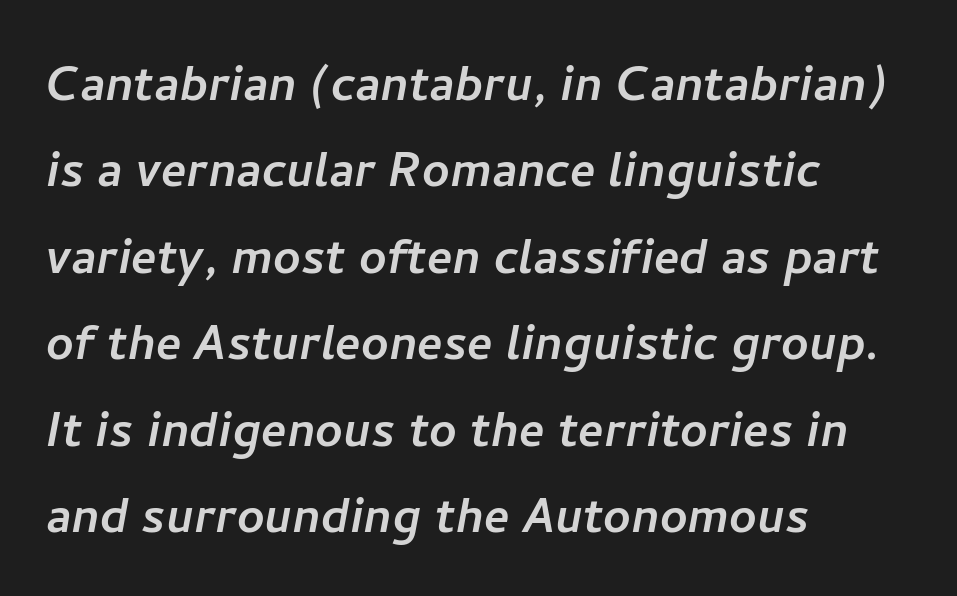
The image shows 60 px sans-serif type; set left-aligned, normal line spacing (1.44x), normal letter spacing, not underlined; low stroke contrast and a medium x-height.
